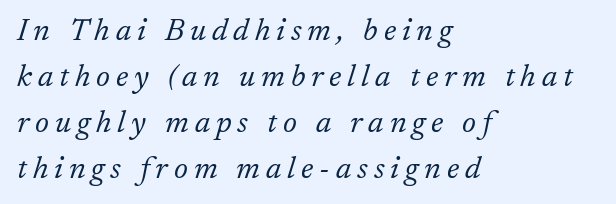
The image shows 31 px light serif type, italic (leaning right); set left-aligned, normal line spacing (1.48x), not underlined; low stroke contrast and a medium x-height.
